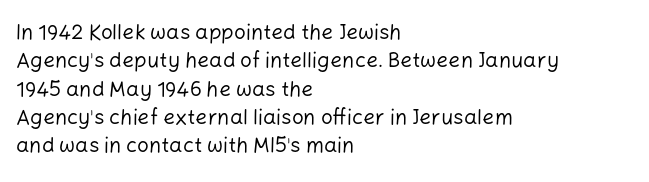
The image shows 21 px text type, upright; set left-aligned, normal line spacing (1.35x), normal letter spacing, not underlined.
